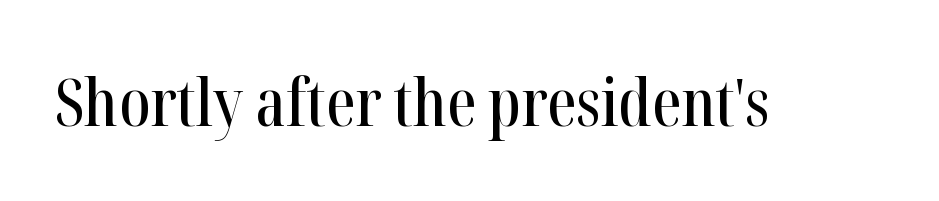
The image shows 66 px condensed serif type, upright; set normal letter spacing, not underlined; high stroke contrast and a medium x-height.
